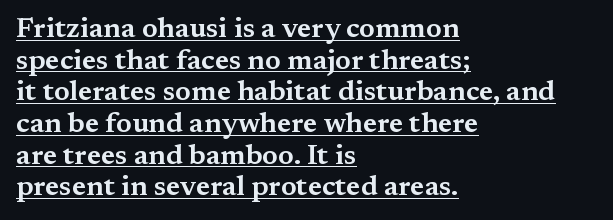
The image shows 28 px wide serif type, upright; set left-aligned, tight line spacing (1.13x), normal letter spacing, underlined; medium stroke contrast and a medium x-height.
